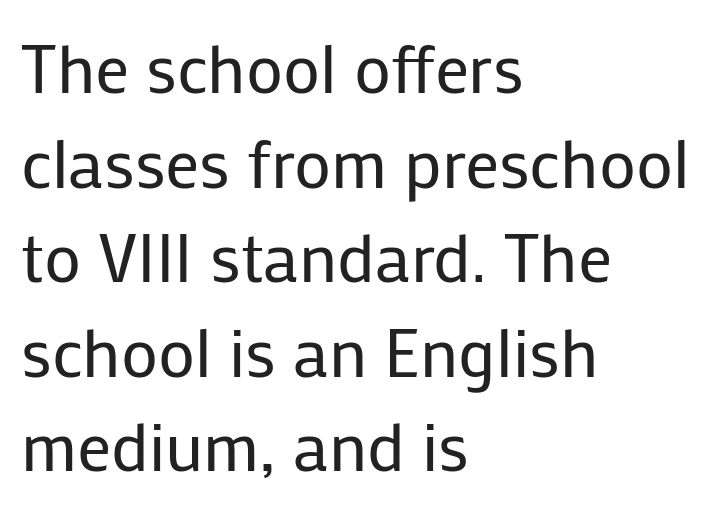
Q: Is the text bold? A: No.
Q: Is the text italic (slanted)? A: No, it is upright.
Q: Is the typeface a serif or a sans-serif typeface? A: Sans-serif.
Q: Is the text underlined? A: No.
Q: How is the paragraph aligned? A: Left-aligned.
Q: Is the spacing between letters normal or unusually wide? A: Normal.
Q: Is the spacing between lines tight, normal or loose? A: Normal.
Q: Width (condensed, normal, or wide)? A: Normal.
Q: Stroke contrast? A: Low.
Q: x-height? A: Medium.
Q: Monospaced? A: No.
